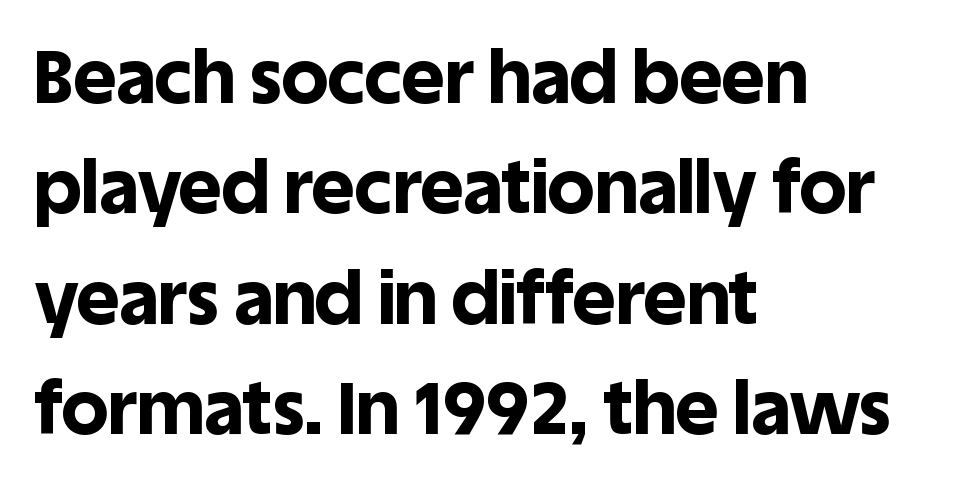
A student would call this left alignment; a typographer would say flush left, rag right. The passage shown is typeset with a sans-serif family. The font is running at its bold setting. Each word holds together tightly as a unit, with standard inter-letter gaps.
